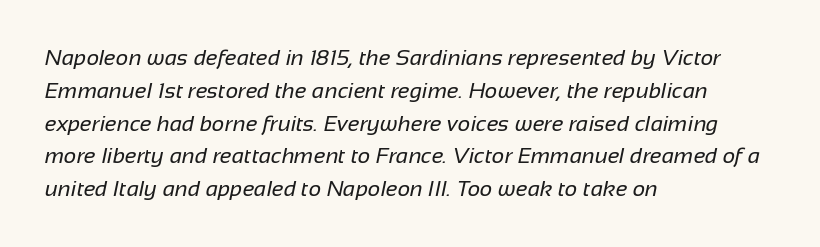
The space directly below the letters is spotless. Horizontal alignment here is leftward, the default for most running prose. This sample keeps an unexceptional amount of space between lines. Compared with typical body copy, the letter spacing here is the same. No extra ink here — the face is not bold.
